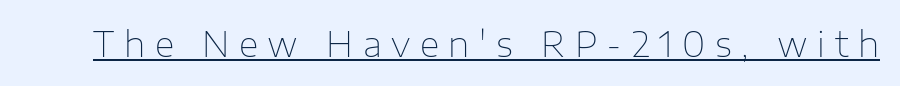
The letters advance in unequal steps, a hallmark of proportional type. The tracking reads as deliberately expanded to a designer's eye. These characters rest on top of a visible drawn line. Letters have the restrained weight of plain body copy at most. The specimen reads as upright at a glance.
